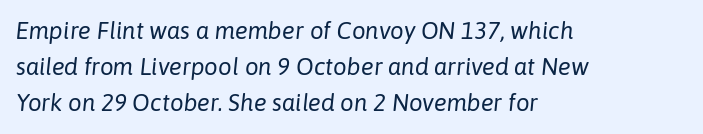
Q: Is the text bold? A: No.
Q: Is the text italic (slanted)? A: Yes, it leans right by about 6 degrees.
Q: Is the text underlined? A: No.
Q: How is the paragraph aligned? A: Left-aligned.
Q: Is the spacing between letters normal or unusually wide? A: Normal.
Q: Is the spacing between lines tight, normal or loose? A: Normal.
